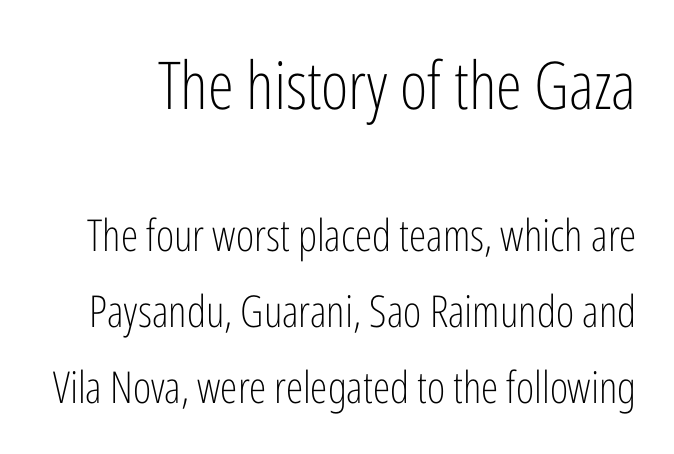
Bold? No — there's no thickening of the strokes. Does the type have serifs? No, each stem ends abruptly. Clear beneath every line of the passage. Visually, the top section dominates because its glyphs are scaled up. Italic? Not at all — the glyphs are vertical.
